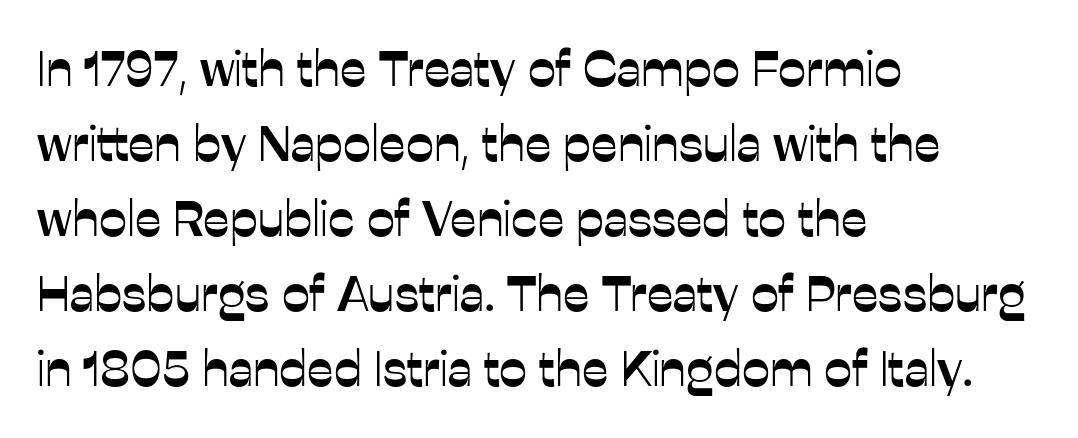
The paragraph has a hard left edge and a soft right edge. These lines are composed in type without serifs. Inter-character spacing is left at the font's built-in metrics. Descenders hang freely into open space.
